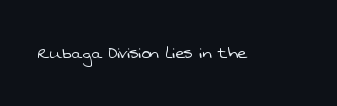
Q: Is the text bold? A: No.
Q: Is the text underlined? A: No.
Q: Is the spacing between letters normal or unusually wide? A: Normal.
